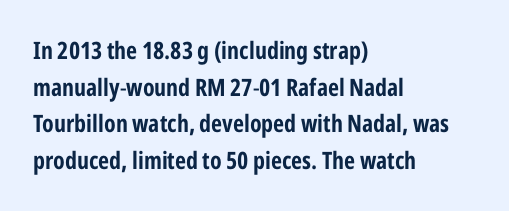
Unlike italic type, these characters show no tilt at all. Glyph-to-glyph distance matches everyday printed text. The line-height multiplier appears to be the usual default. The rag falls on the right side of this text block.
